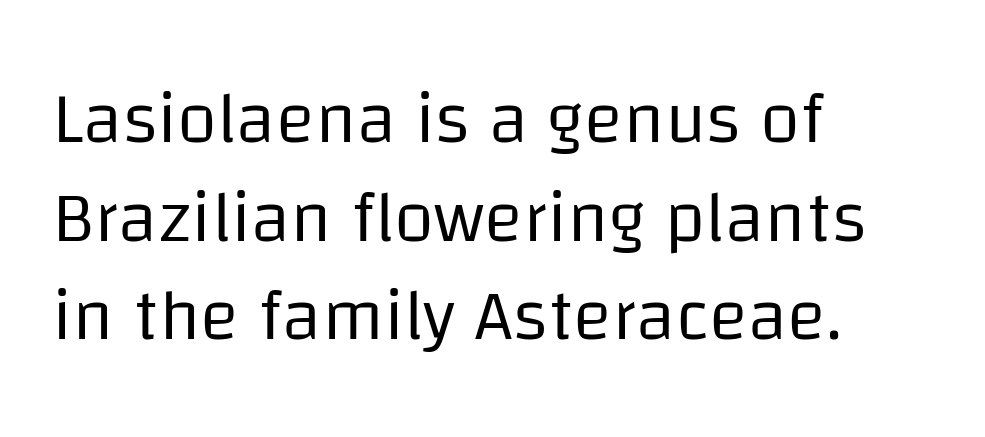
The image shows 73 px regular-weight sans-serif type, upright; set left-aligned, normal line spacing (1.35x), normal letter spacing, not underlined; low stroke contrast and a large x-height.
